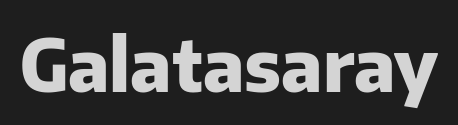
Every stem runs plumb, perpendicular to the baseline. The strip under each line holds only bare page. Proportional: the letters do not fall into vertical columns. This rendering employs a face without finishing strokes, i.e., a sans-serif. Is the type bold? Yes — the strokes are clearly thick and heavy.
